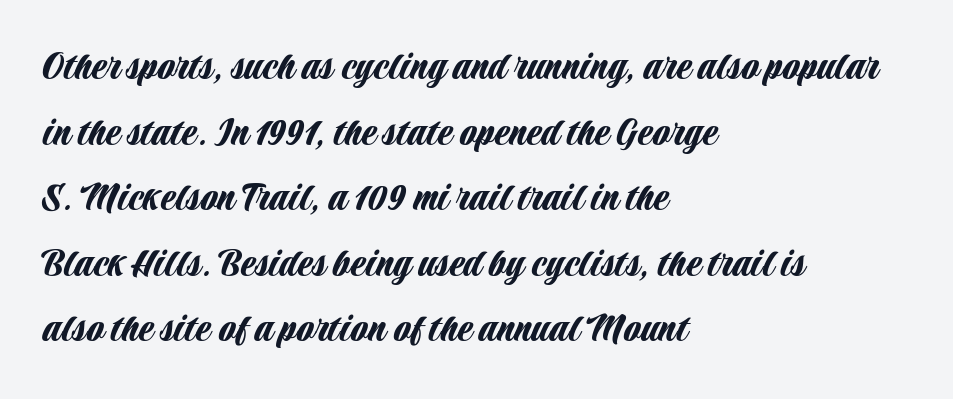
All the whitespace from short lines collects on the right. This sample keeps an unexceptional amount of space between lines. Proportional: the letters do not fall into vertical columns. Quick note: underline off. No feet cap the strokes, marking this as sans-serif type.
